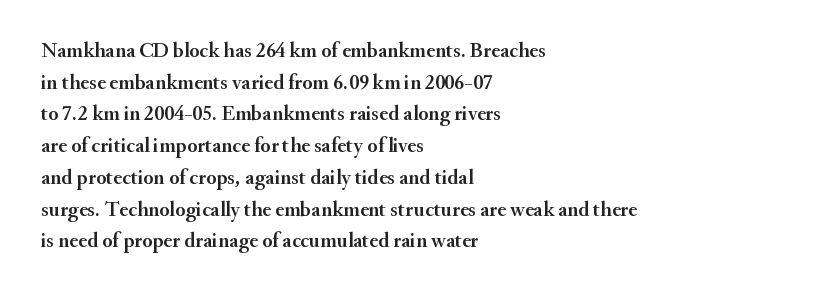
Q: Is the text italic (slanted)? A: No, it is upright.
Q: Is the text underlined? A: No.
Q: How is the paragraph aligned? A: Left-aligned.
Q: Is the spacing between letters normal or unusually wide? A: Normal.
Q: Is the spacing between lines tight, normal or loose? A: Normal.
